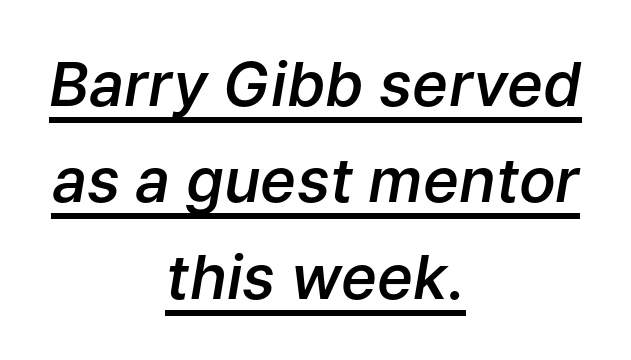
Alignment: centered. What decoration does the sample have? An underline. Semibold letterforms, between regular and bold. Tracking value appears to be zero — textbook default spacing.
